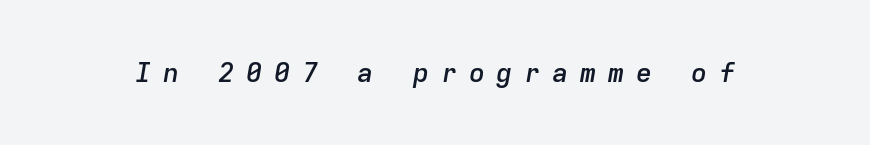
{"italic": "yes", "lean": "right", "slant_degrees": 9, "bold": "semi", "underline": "no", "letter_spacing": "wide", "letter_spacing_em": 0.43, "glyph_px": 27}
